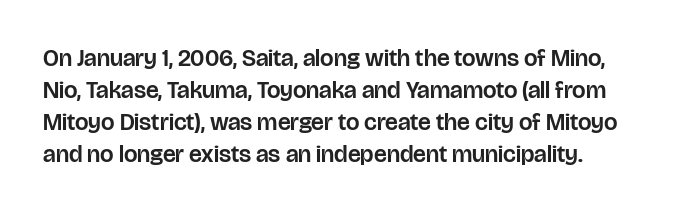
{"italic": "no", "underline": "no", "line_spacing": "normal", "line_spacing_ratio": 1.34, "letter_spacing": "normal", "letter_spacing_em": 0.0, "glyph_px": 24}
